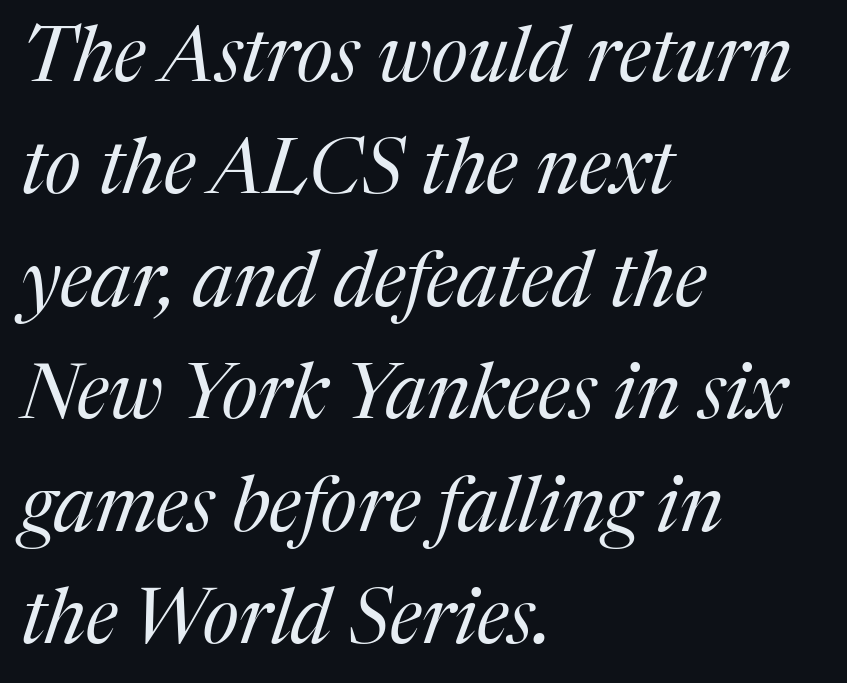
{"serif": "yes", "italic": "yes", "lean": "right", "slant_degrees": 17, "bold": "no", "weight": "regular", "width": "normal", "stroke_contrast": "medium", "x_height": "medium", "monospaced": "no", "underline": "no", "align": "left", "line_spacing": "normal", "line_spacing_ratio": 1.46, "letter_spacing": "normal", "letter_spacing_em": 0.0, "glyph_px": 77}
